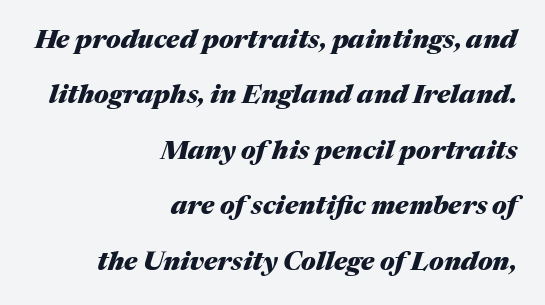
Q: Is the text bold? A: Yes.
Q: Is the text italic (slanted)? A: Yes, it leans right by about 17 degrees.
Q: Is the text underlined? A: No.
Q: How is the paragraph aligned? A: Right-aligned.
Q: Is the spacing between letters normal or unusually wide? A: Normal.
Q: Is the spacing between lines tight, normal or loose? A: Loose.
